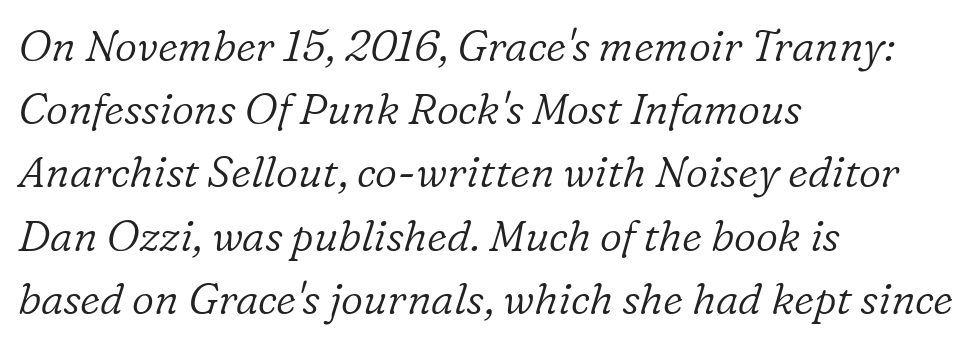
{"serif": "yes", "italic": "yes", "lean": "right", "slant_degrees": 16, "bold": "no", "weight": "light", "width": "normal", "stroke_contrast": "low", "x_height": "medium", "monospaced": "no", "underline": "no", "align": "left", "line_spacing": "normal", "line_spacing_ratio": 1.47, "letter_spacing": "normal", "letter_spacing_em": 0.0, "glyph_px": 43}
